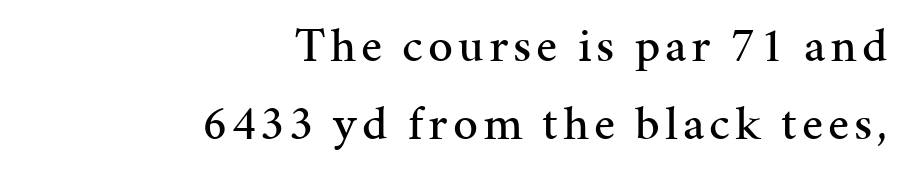
{"serif": "yes", "italic": "no", "width": "normal", "stroke_contrast": "medium", "x_height": "medium", "monospaced": "no", "underline": "no", "align": "right", "line_spacing": "normal", "line_spacing_ratio": 1.6, "glyph_px": 49}
